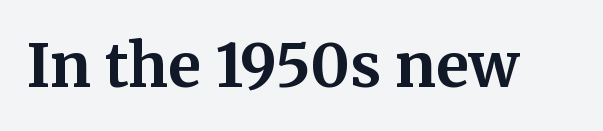
Look at the stroke-to-counter ratio: heavy, a bold. The line texture is even and compact thanks to regular tracking. The type family on display is of the serif kind. Is this a fixed-width face? No — the glyphs have proportional, varying widths.
